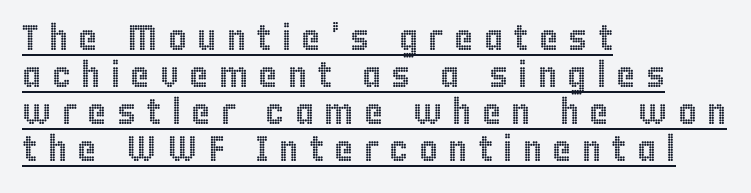
Q: Is the text italic (slanted)? A: No, it is upright.
Q: Is the text underlined? A: Yes.
Q: How is the paragraph aligned? A: Left-aligned.
Q: Is the spacing between letters normal or unusually wide? A: Unusually wide.
Q: Is the spacing between lines tight, normal or loose? A: Tight.
Q: Width (condensed, normal, or wide)? A: Condensed.
Q: x-height? A: Large.
Q: Monospaced? A: No.
